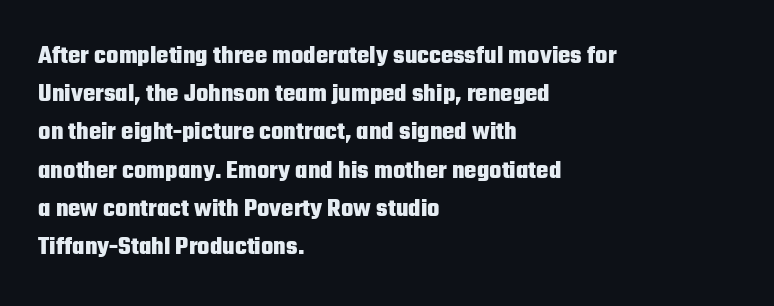
The image shows 26 px bold type, upright; set left-aligned, normal line spacing (1.47x), normal letter spacing, not underlined.
